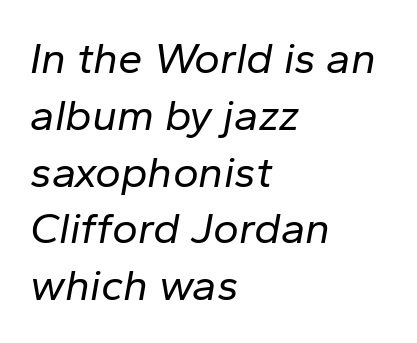
{"italic": "yes", "lean": "right", "slant_degrees": 10, "bold": "no", "weight": "regular", "width": "normal", "stroke_contrast": "low", "x_height": "medium", "monospaced": "no", "underline": "no", "align": "left", "line_spacing": "normal", "line_spacing_ratio": 1.29, "letter_spacing": "normal", "letter_spacing_em": 0.0, "glyph_px": 44}
